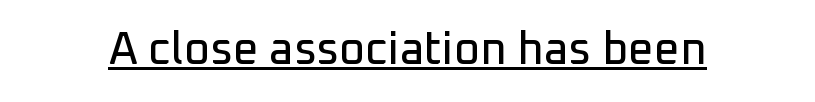
{"serif": "no", "italic": "no", "width": "normal", "stroke_contrast": "low", "x_height": "medium", "monospaced": "no", "underline": "yes", "letter_spacing": "normal", "letter_spacing_em": 0.0, "glyph_px": 45}
